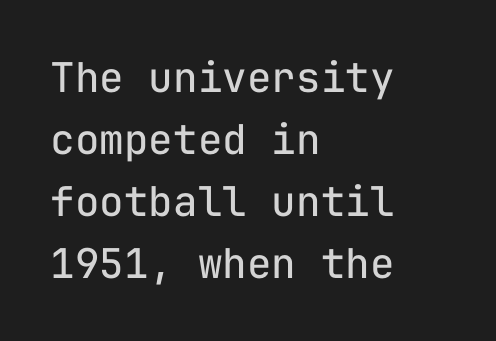
The image shows 41 px regular-weight sans-serif type, upright, monospaced; set left-aligned, normal line spacing (1.51x), normal letter spacing, not underlined; low stroke contrast and a medium x-height.
